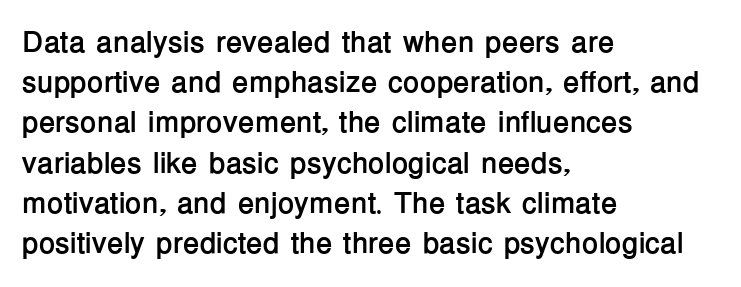
Character widths vary here, with narrow letters taking less room than wide ones. Honestly, the row spacing looks completely unremarkable. Posture: straight, roman, zero tilt. Serifs: no, the terminals of the letterforms are clean. The tracking reads as untouched default to a designer's eye.
